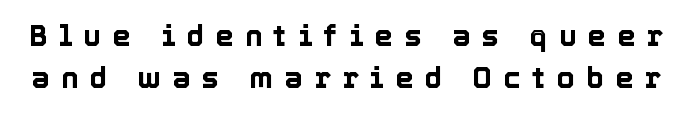
The image shows 29 px text type, upright; set normal line spacing (1.46x), unusually wide letter spacing (+0.39 em), not underlined; a medium x-height.
